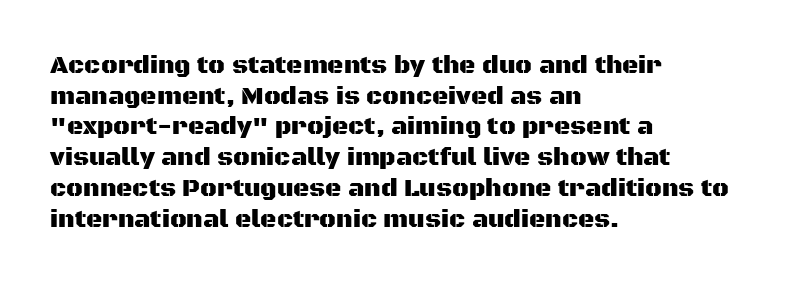
{"italic": "no", "underline": "no", "align": "left", "line_spacing_ratio": 1.23, "letter_spacing": "normal", "letter_spacing_em": 0.0, "glyph_px": 25}
